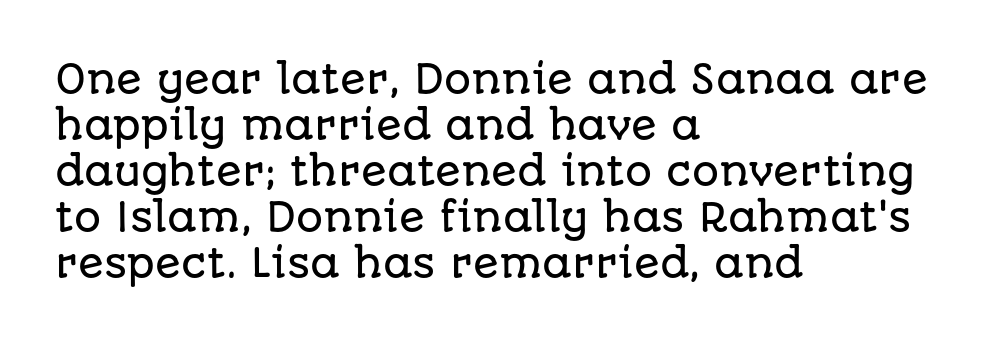
Q: Is the text italic (slanted)? A: No, it is upright.
Q: Is the typeface a serif or a sans-serif typeface? A: Sans-serif.
Q: Is the text underlined? A: No.
Q: How is the paragraph aligned? A: Left-aligned.
Q: Is the spacing between letters normal or unusually wide? A: Normal.
Q: Width (condensed, normal, or wide)? A: Normal.
Q: Stroke contrast? A: Low.
Q: x-height? A: Large.
Q: Monospaced? A: No.
